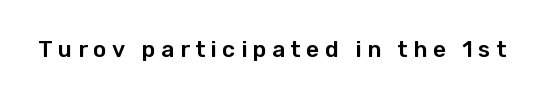
{"italic": "no", "underline": "no", "letter_spacing": "wide", "letter_spacing_em": 0.24, "glyph_px": 23}
